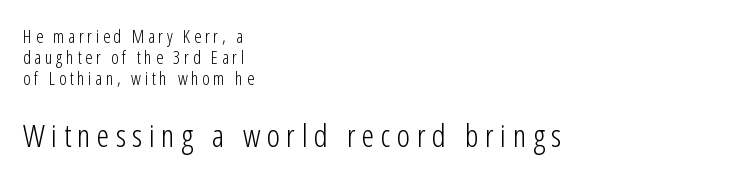
{"serif": "no", "italic": "no", "bold": "no", "weight": "light", "width": "condensed", "stroke_contrast": "low", "x_height": "medium", "monospaced": "no", "underline": "no", "align": "left", "line_spacing_ratio": 1.17, "letter_spacing": "wide", "letter_spacing_em": 0.2, "larger_block": "second", "size_ratio": 1.78, "glyph_px": 32}
